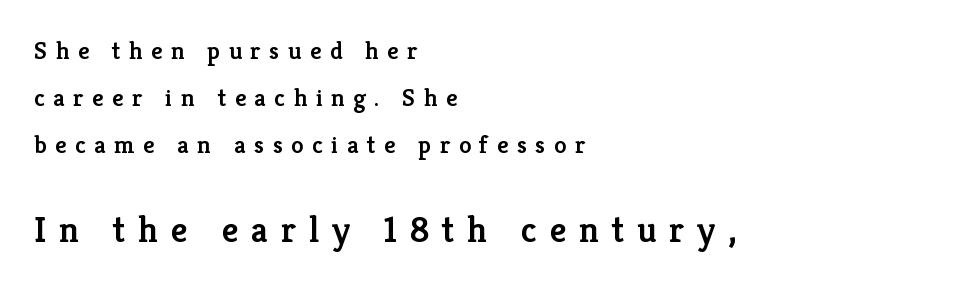
{"serif": "yes", "italic": "no", "bold": "semi", "weight": "semibold", "width": "normal", "stroke_contrast": "low", "x_height": "medium", "monospaced": "no", "underline": "no", "align": "left", "line_spacing_ratio": 1.89, "letter_spacing": "wide", "letter_spacing_em": 0.34, "larger_block": "second", "size_ratio": 1.48, "glyph_px": 37}
